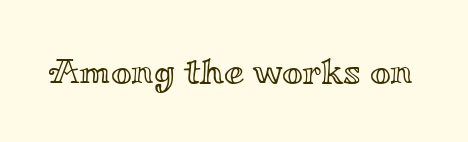
{"italic": "no", "width": "wide", "x_height": "small", "monospaced": "no", "underline": "no", "letter_spacing": "normal", "letter_spacing_em": 0.0, "glyph_px": 36}
